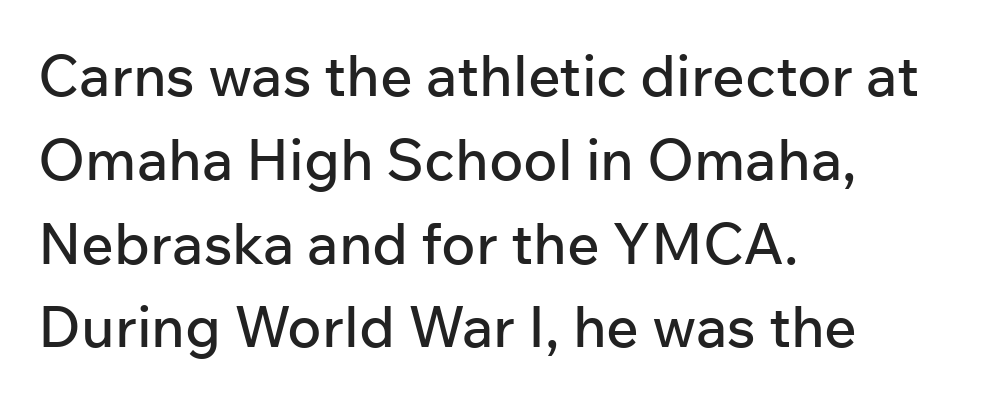
The image shows 57 px sans-serif type, upright; set left-aligned, normal line spacing (1.47x), normal letter spacing, not underlined; low stroke contrast and a medium x-height.
